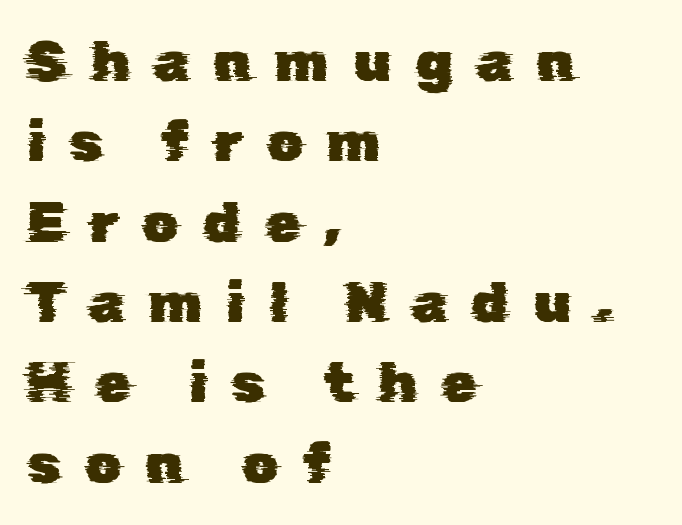
The image shows 57 px sans-serif type; set left-aligned, normal line spacing (1.41x), unusually wide letter spacing (+0.42 em), not underlined; low stroke contrast and a medium x-height.
